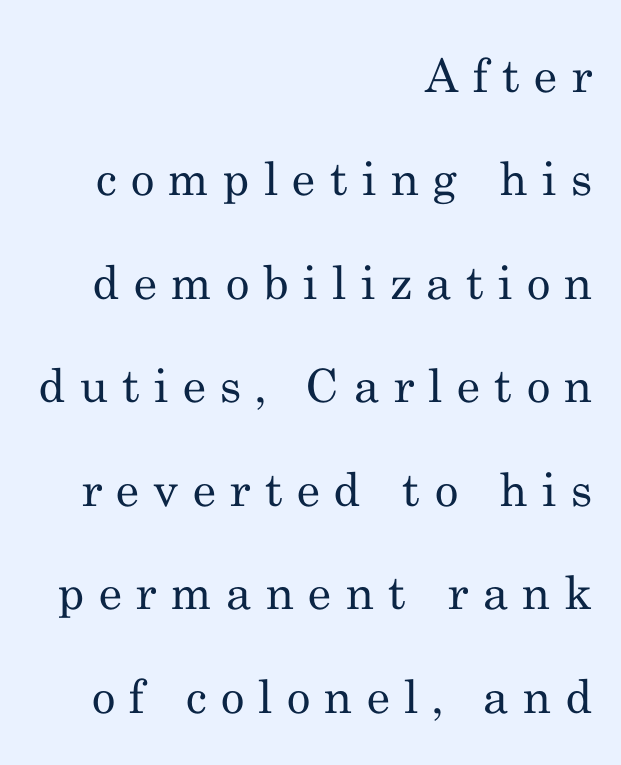
Q: Is the text bold? A: No.
Q: Is the text italic (slanted)? A: No, it is upright.
Q: Is the typeface a serif or a sans-serif typeface? A: Serif.
Q: Is the text underlined? A: No.
Q: How is the paragraph aligned? A: Right-aligned.
Q: Is the spacing between letters normal or unusually wide? A: Unusually wide.
Q: Is the spacing between lines tight, normal or loose? A: Loose.
Q: Width (condensed, normal, or wide)? A: Normal.
Q: Stroke contrast? A: Medium.
Q: x-height? A: Small.
Q: Monospaced? A: No.
